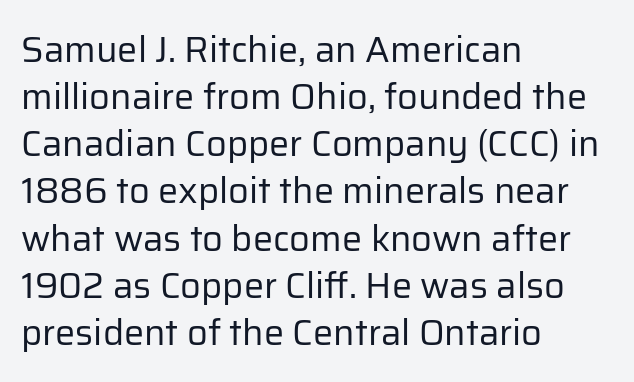
Q: Is the text bold? A: No.
Q: Is the text italic (slanted)? A: No, it is upright.
Q: Is the typeface a serif or a sans-serif typeface? A: Sans-serif.
Q: Is the text underlined? A: No.
Q: How is the paragraph aligned? A: Left-aligned.
Q: Is the spacing between letters normal or unusually wide? A: Normal.
Q: Is the spacing between lines tight, normal or loose? A: Normal.
Q: Width (condensed, normal, or wide)? A: Normal.
Q: Stroke contrast? A: Low.
Q: x-height? A: Medium.
Q: Monospaced? A: No.
